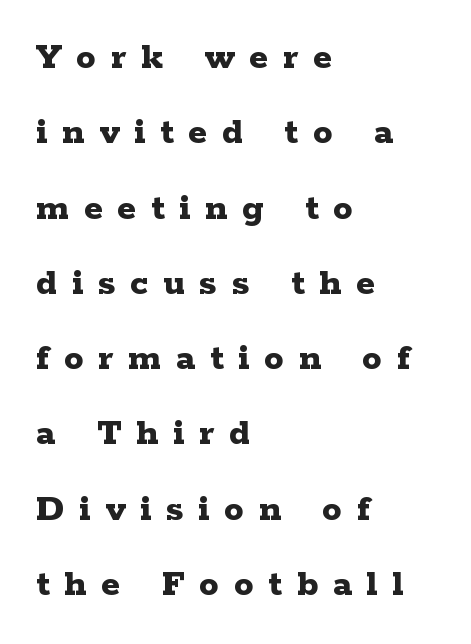
Q: Is the text bold? A: Yes.
Q: Is the text italic (slanted)? A: No, it is upright.
Q: Is the typeface a serif or a sans-serif typeface? A: Serif.
Q: Is the text underlined? A: No.
Q: How is the paragraph aligned? A: Left-aligned.
Q: Is the spacing between letters normal or unusually wide? A: Unusually wide.
Q: Is the spacing between lines tight, normal or loose? A: Loose.
Q: Width (condensed, normal, or wide)? A: Wide.
Q: Stroke contrast? A: Low.
Q: x-height? A: Medium.
Q: Monospaced? A: No.
